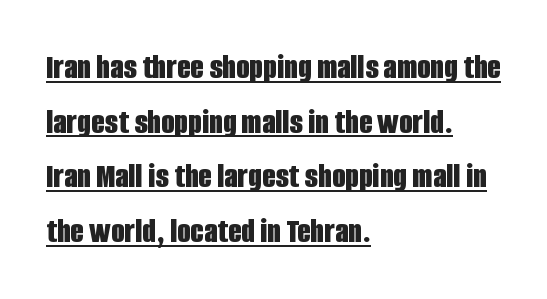
The image shows 35 px bold, condensed sans-serif type, upright; set left-aligned, normal line spacing (1.56x), normal letter spacing, underlined; low stroke contrast and a large x-height.
